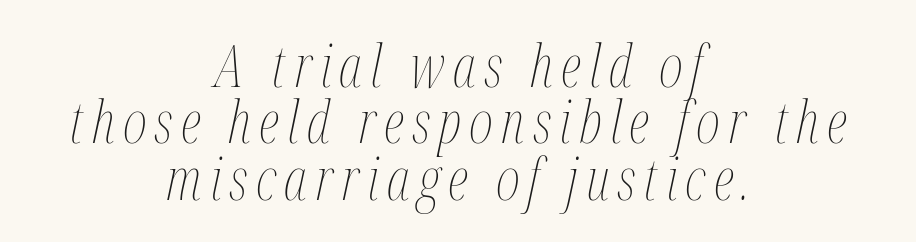
Q: Is the text bold? A: No.
Q: Is the text italic (slanted)? A: Yes, it leans right by about 12 degrees.
Q: Is the text underlined? A: No.
Q: How is the paragraph aligned? A: Centered.
Q: Is the spacing between lines tight, normal or loose? A: Tight.
Q: Width (condensed, normal, or wide)? A: Condensed.
Q: Stroke contrast? A: Medium.
Q: x-height? A: Medium.
Q: Monospaced? A: No.
